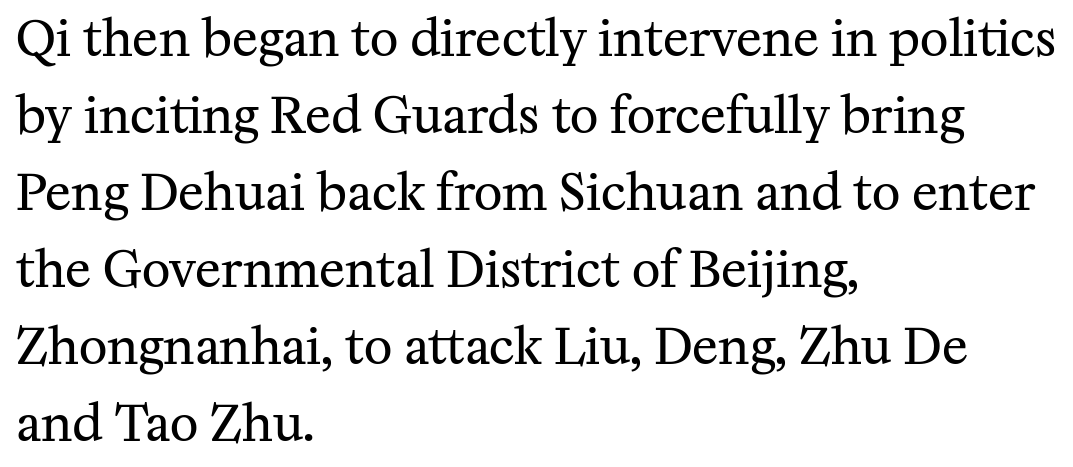
The image shows 49 px regular-weight serif type, upright; set left-aligned, normal line spacing (1.57x), normal letter spacing, not underlined; medium stroke contrast and a medium x-height.
